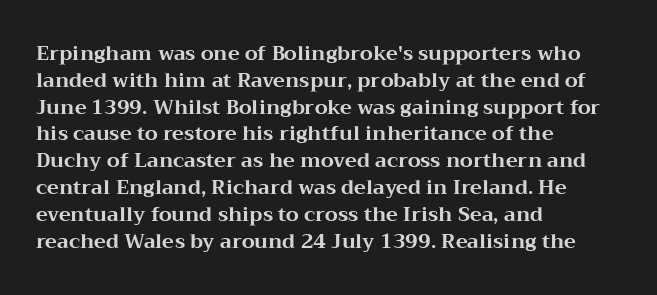
The image shows 20 px bold type, upright; set left-aligned, normal line spacing (1.34x), normal letter spacing, not underlined.
